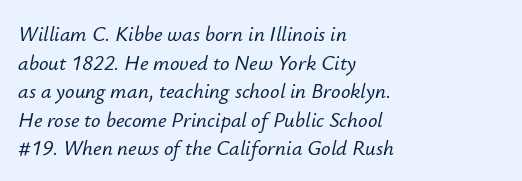
The ragged edge is on the right, which tells us the setting is flush left. Looking at the ascenders, they clearly lean. Does extra space separate the letters? No, they use regular spacing. Only glyphs here, with clear space below each row. Interline gaps are of average width in this sample.
